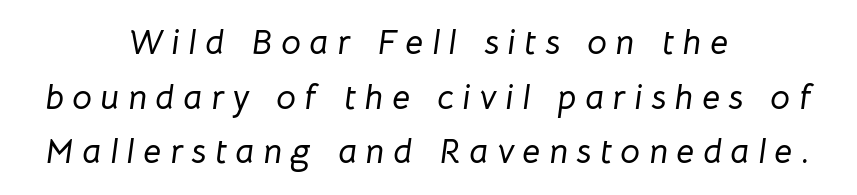
The image shows 35 px text type, italic (leaning right); set centered, normal line spacing (1.56x), unusually wide letter spacing (+0.25 em), not underlined; low stroke contrast and a medium x-height.
